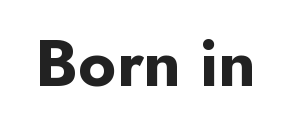
These lines are rendered in a variable-pitch font. Do the letters lean? They stand straight. The tracking reads as untouched default to a designer's eye. Compared with an ordinary text face, these strokes are far heavier — a full bold. Rule under the text: the space is simply empty.
